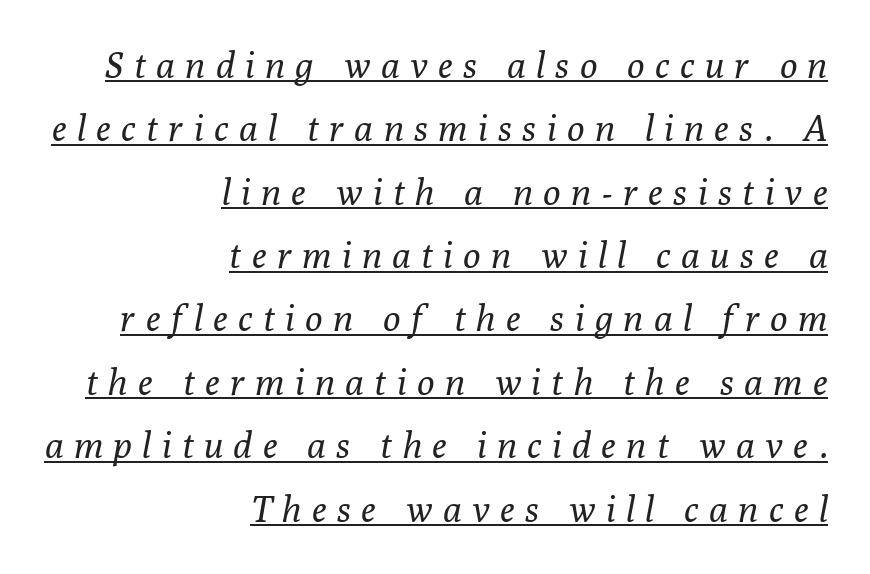
Caption: face not bold, strokes unweighted. These lines were composed using italics. Character widths vary here, with narrow letters taking less room than wide ones. Inter-character spacing is expanded well beyond the font's built-in metrics. This sample is right-justified, so line beginnings fall wherever the words allow. The words here are underlined.
